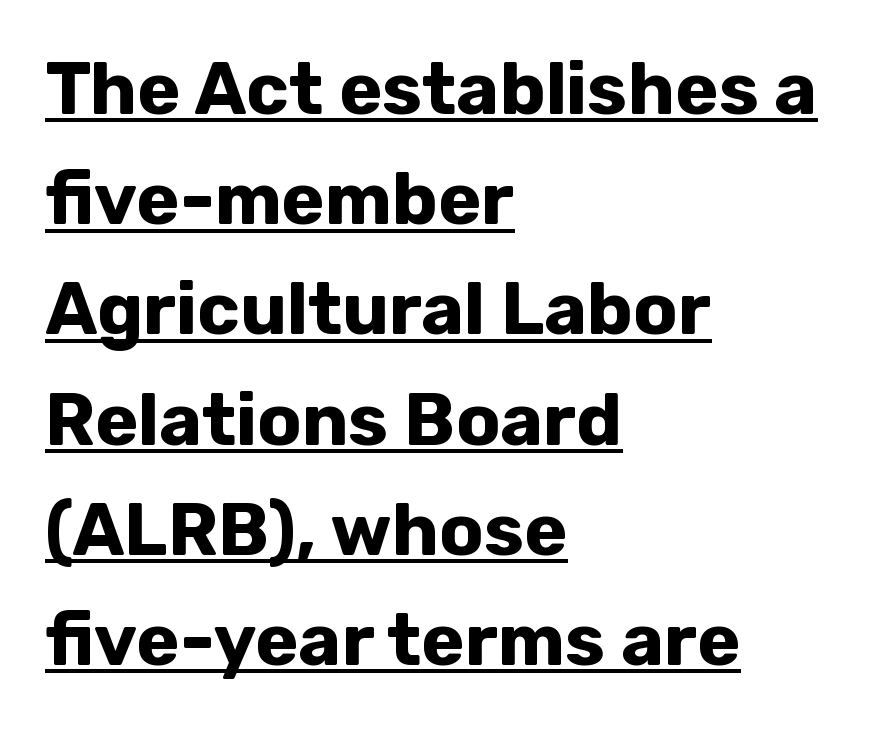
Q: Is the text bold? A: Yes.
Q: Is the text italic (slanted)? A: No, it is upright.
Q: Is the typeface a serif or a sans-serif typeface? A: Sans-serif.
Q: Is the text underlined? A: Yes.
Q: How is the paragraph aligned? A: Left-aligned.
Q: Is the spacing between letters normal or unusually wide? A: Normal.
Q: Is the spacing between lines tight, normal or loose? A: Normal.
Q: Width (condensed, normal, or wide)? A: Normal.
Q: Stroke contrast? A: Low.
Q: x-height? A: Medium.
Q: Monospaced? A: No.
